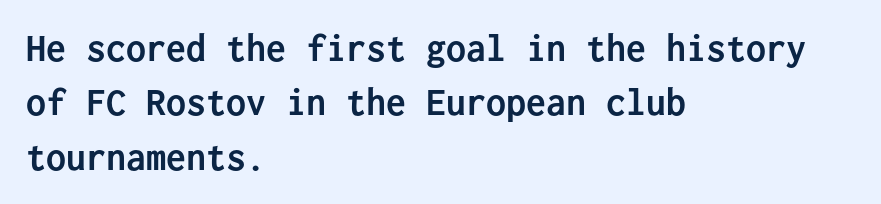
Honestly, the row spacing looks completely unremarkable. Between one letter and the next there's only the usual sliver of space. Is the block centered? No — it sits flush against the left margin. The rendering uses a bold face; every stroke is thick and dark.
